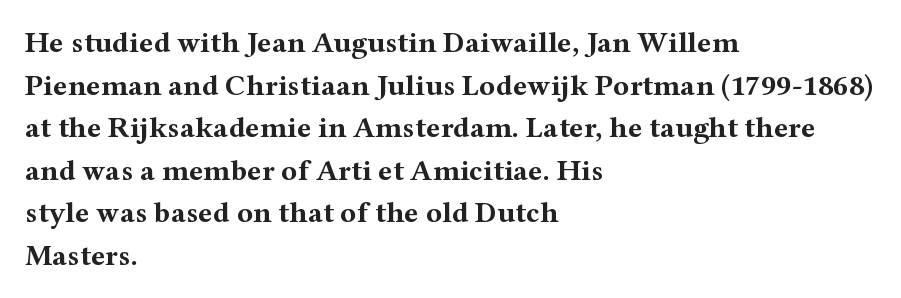
The image shows 30 px bold, wide serif type, upright; set left-aligned, normal line spacing (1.42x), normal letter spacing, not underlined; medium stroke contrast and a medium x-height.
